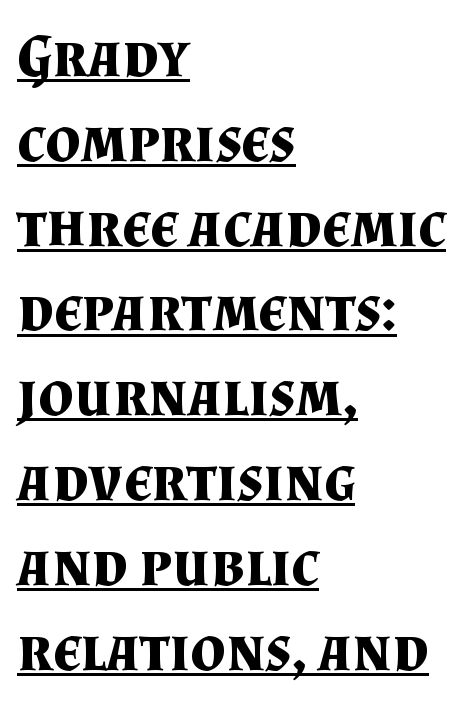
The passage shown is typed in a proportional face where columns would drift. The font is running at its bold setting. The setting favours the left margin, as ordinary paragraphs usually do. In terms of leading, this rendering sits right in the middle. The string is rendered with underlining switched on.
